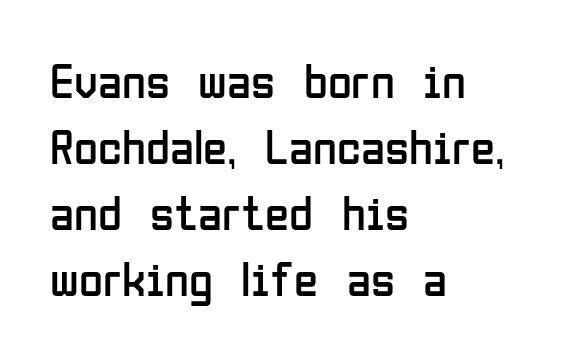
The image shows 49 px regular-weight, condensed sans-serif type, upright; set left-aligned, normal line spacing (1.35x), normal letter spacing, not underlined; low stroke contrast and a medium x-height.
